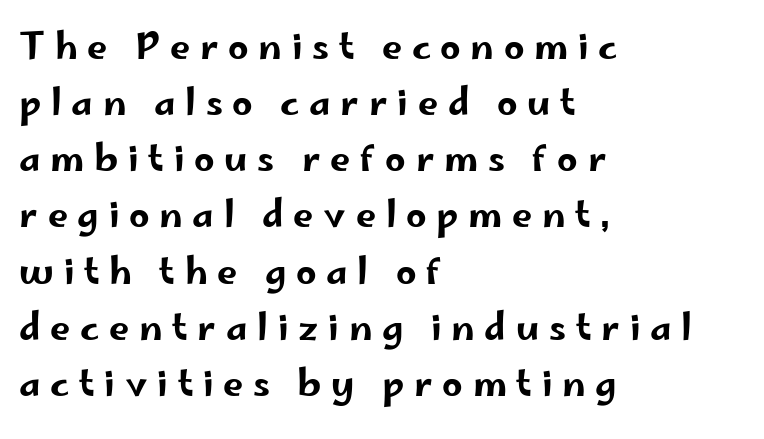
This sample has the flowing, uneven cadence of proportional lettering. Glyph-to-glyph distance is far greater than everyday printed text. Baseline-to-baseline distance is the conventional proportion of letter height. Stroke terminals: plain, sans-serif. Casual observation: everything's shoved over to the left. These lines were composed using upright roman letters.
